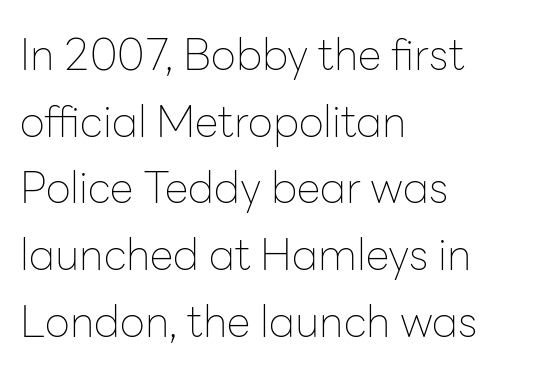
Q: Is the text bold? A: No.
Q: Is the text italic (slanted)? A: No, it is upright.
Q: Is the typeface a serif or a sans-serif typeface? A: Sans-serif.
Q: Is the text underlined? A: No.
Q: How is the paragraph aligned? A: Left-aligned.
Q: Is the spacing between letters normal or unusually wide? A: Normal.
Q: Is the spacing between lines tight, normal or loose? A: Normal.
Q: Width (condensed, normal, or wide)? A: Normal.
Q: Stroke contrast? A: Low.
Q: x-height? A: Medium.
Q: Monospaced? A: No.
